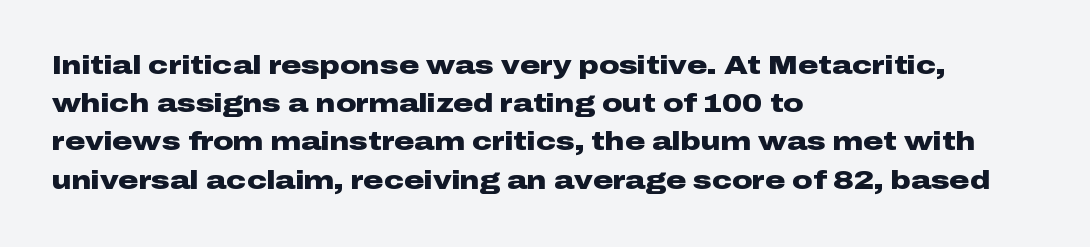
Q: Is the text bold? A: Yes.
Q: Is the text italic (slanted)? A: No, it is upright.
Q: Is the text underlined? A: No.
Q: How is the paragraph aligned? A: Left-aligned.
Q: Is the spacing between letters normal or unusually wide? A: Normal.
Q: Is the spacing between lines tight, normal or loose? A: Normal.
